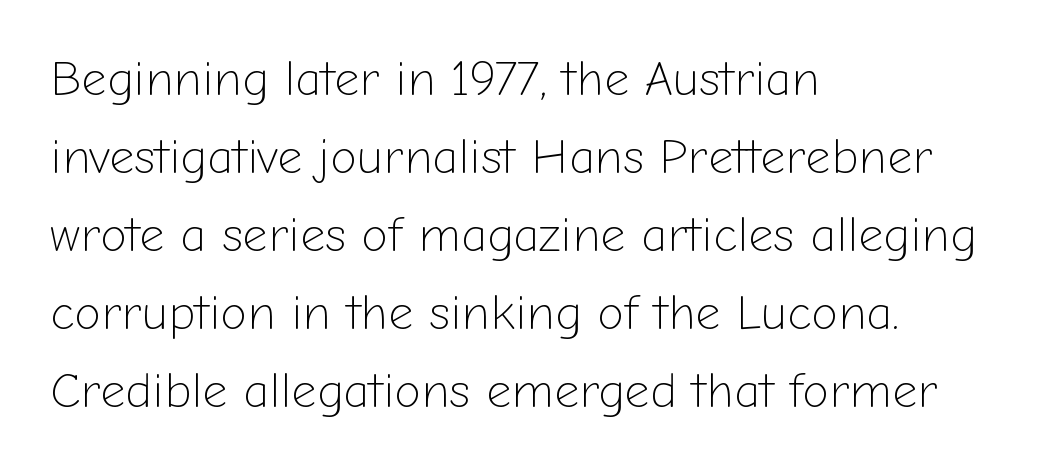
Q: Is the text bold? A: No.
Q: Is the text italic (slanted)? A: No, it is upright.
Q: Is the typeface a serif or a sans-serif typeface? A: Sans-serif.
Q: Is the text underlined? A: No.
Q: How is the paragraph aligned? A: Left-aligned.
Q: Is the spacing between letters normal or unusually wide? A: Normal.
Q: Is the spacing between lines tight, normal or loose? A: Normal.
Q: Width (condensed, normal, or wide)? A: Normal.
Q: Stroke contrast? A: Low.
Q: x-height? A: Medium.
Q: Monospaced? A: No.
